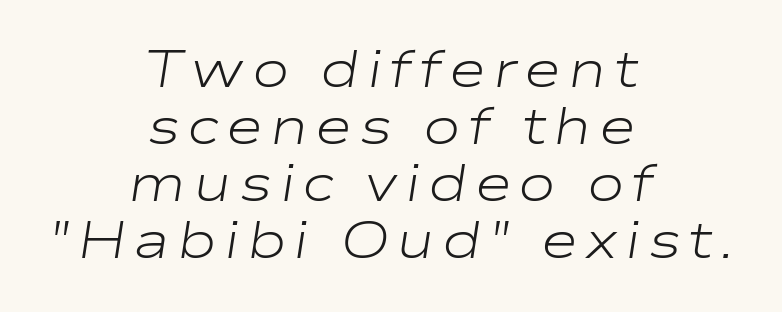
{"italic": "yes", "lean": "right", "slant_degrees": 9, "bold": "no", "weight": "light", "width": "wide", "stroke_contrast": "low", "x_height": "medium", "monospaced": "no", "underline": "no", "align": "center", "line_spacing": "tight", "line_spacing_ratio": 1.12, "glyph_px": 51}
